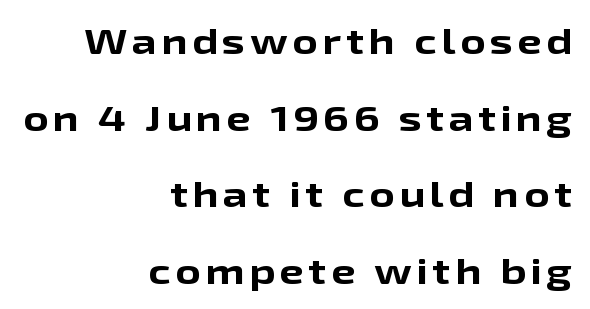
The image shows 35 px bold, wide sans-serif type, upright; set right-aligned, loose line spacing (2.19x), not underlined; low stroke contrast and a medium x-height.
